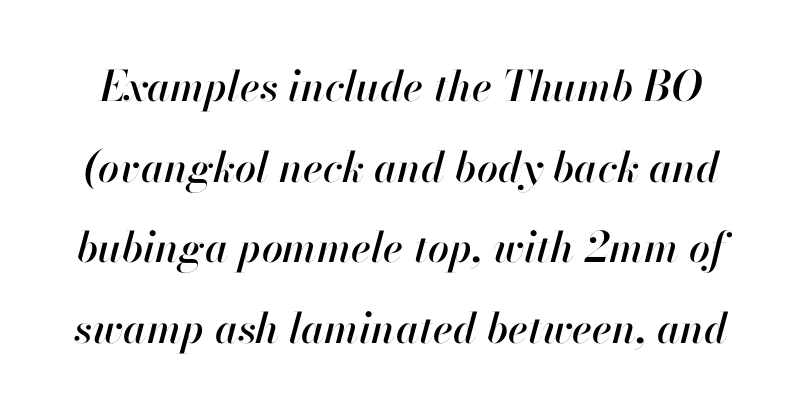
{"italic": "yes", "lean": "right", "slant_degrees": 13, "width": "normal", "stroke_contrast": "high", "x_height": "small", "monospaced": "no", "underline": "no", "line_spacing": "loose", "line_spacing_ratio": 1.92, "letter_spacing": "normal", "letter_spacing_em": 0.0, "glyph_px": 42}
